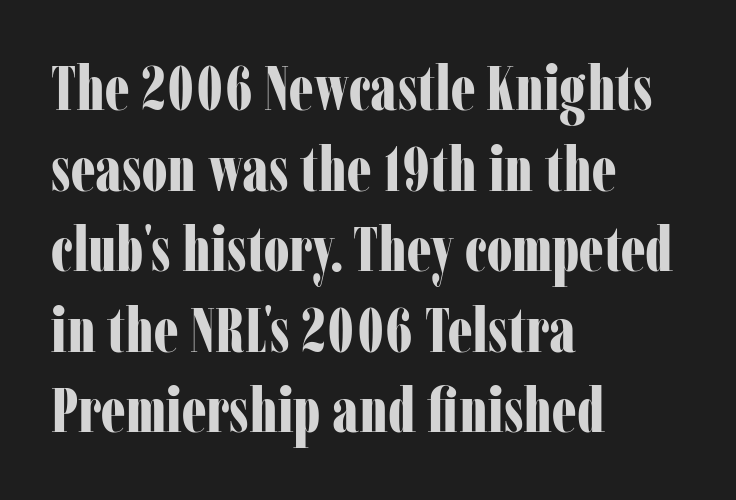
{"serif": "yes", "italic": "no", "bold": "yes", "weight": "bold", "width": "condensed", "stroke_contrast": "low", "x_height": "medium", "monospaced": "no", "underline": "no", "align": "left", "line_spacing": "normal", "line_spacing_ratio": 1.3, "letter_spacing": "normal", "letter_spacing_em": 0.0, "glyph_px": 62}
